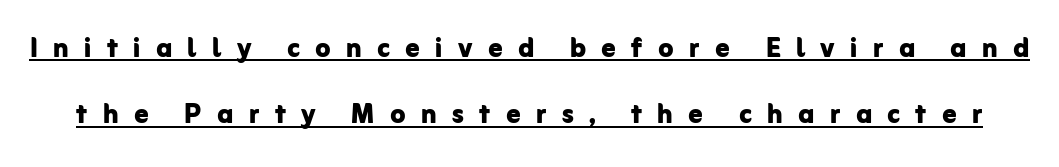
The line texture is sparse and dotted thanks to wide tracking. In terms of posture, this sample is upright. Note: no serifs on the glyphs. The rendering uses the underline text-decoration. Note the varied advance widths — an 'i' is clearly narrower than an 'm'.
